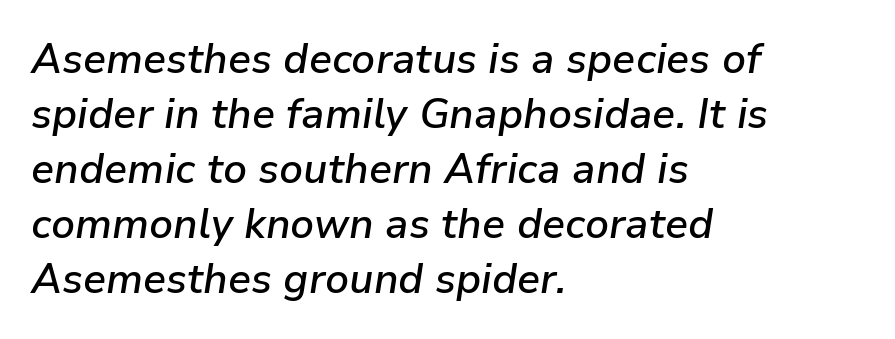
{"italic": "yes", "lean": "right", "slant_degrees": 9, "bold": "semi", "weight": "semibold", "width": "normal", "stroke_contrast": "low", "x_height": "medium", "monospaced": "no", "underline": "no", "align": "left", "line_spacing": "normal", "line_spacing_ratio": 1.34, "letter_spacing": "normal", "letter_spacing_em": 0.0, "glyph_px": 41}
